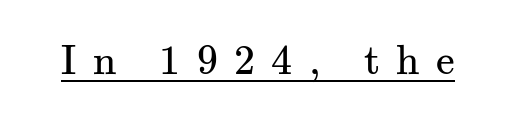
{"serif": "yes", "italic": "no", "bold": "no", "weight": "regular", "width": "normal", "stroke_contrast": "medium", "x_height": "small", "monospaced": "no", "underline": "yes", "letter_spacing": "wide", "letter_spacing_em": 0.39, "glyph_px": 42}
